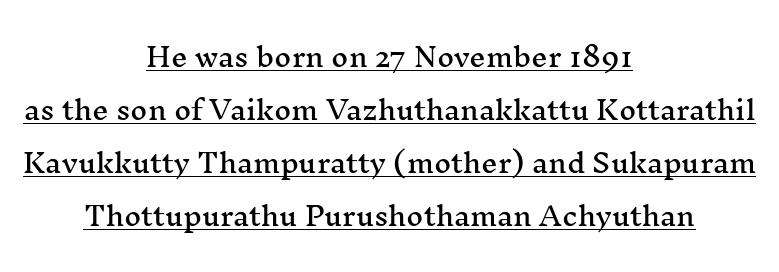
Q: Is the text italic (slanted)? A: No, it is upright.
Q: Is the text underlined? A: Yes.
Q: How is the paragraph aligned? A: Centered.
Q: Is the spacing between letters normal or unusually wide? A: Normal.
Q: Is the spacing between lines tight, normal or loose? A: Loose.
